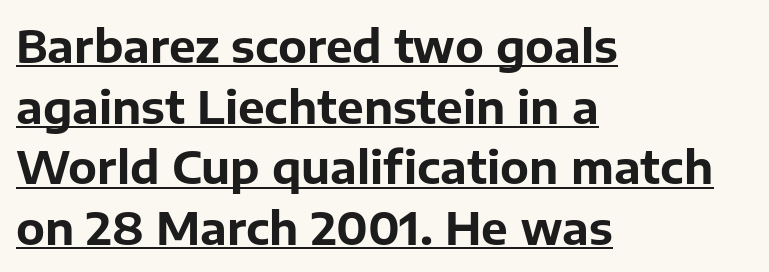
Q: Is the text bold? A: Yes.
Q: Is the text italic (slanted)? A: No, it is upright.
Q: Is the typeface a serif or a sans-serif typeface? A: Sans-serif.
Q: Is the text underlined? A: Yes.
Q: How is the paragraph aligned? A: Left-aligned.
Q: Is the spacing between letters normal or unusually wide? A: Normal.
Q: Is the spacing between lines tight, normal or loose? A: Normal.
Q: Width (condensed, normal, or wide)? A: Normal.
Q: Stroke contrast? A: Low.
Q: x-height? A: Medium.
Q: Monospaced? A: No.
